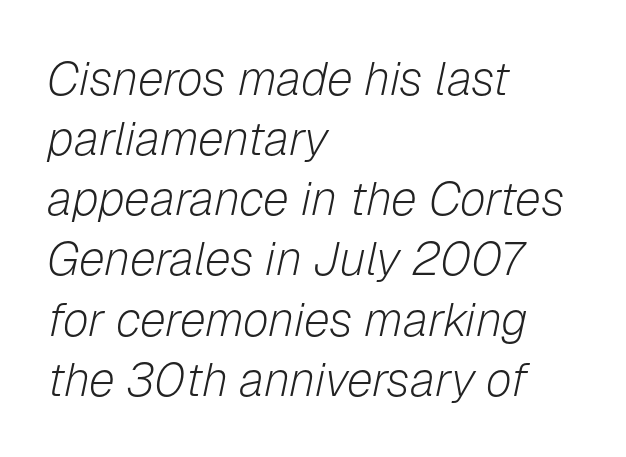
{"italic": "yes", "lean": "right", "slant_degrees": 12, "bold": "no", "weight": "light", "width": "normal", "stroke_contrast": "low", "x_height": "medium", "monospaced": "no", "underline": "no", "align": "left", "line_spacing": "normal", "line_spacing_ratio": 1.28, "letter_spacing": "normal", "letter_spacing_em": 0.0, "glyph_px": 47}
